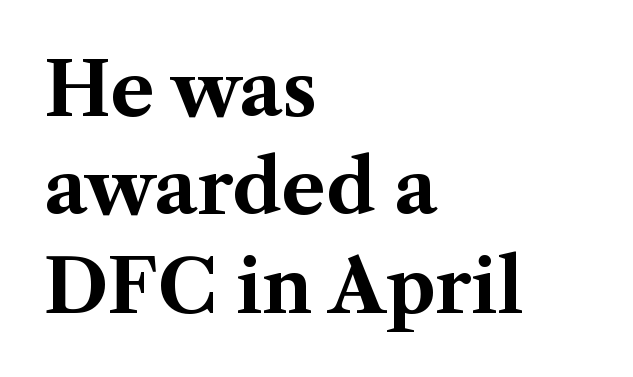
Q: Is the text bold? A: Yes.
Q: Is the text italic (slanted)? A: No, it is upright.
Q: Is the typeface a serif or a sans-serif typeface? A: Serif.
Q: Is the text underlined? A: No.
Q: How is the paragraph aligned? A: Left-aligned.
Q: Is the spacing between letters normal or unusually wide? A: Normal.
Q: Is the spacing between lines tight, normal or loose? A: Normal.
Q: Width (condensed, normal, or wide)? A: Normal.
Q: Stroke contrast? A: Medium.
Q: x-height? A: Medium.
Q: Monospaced? A: No.
